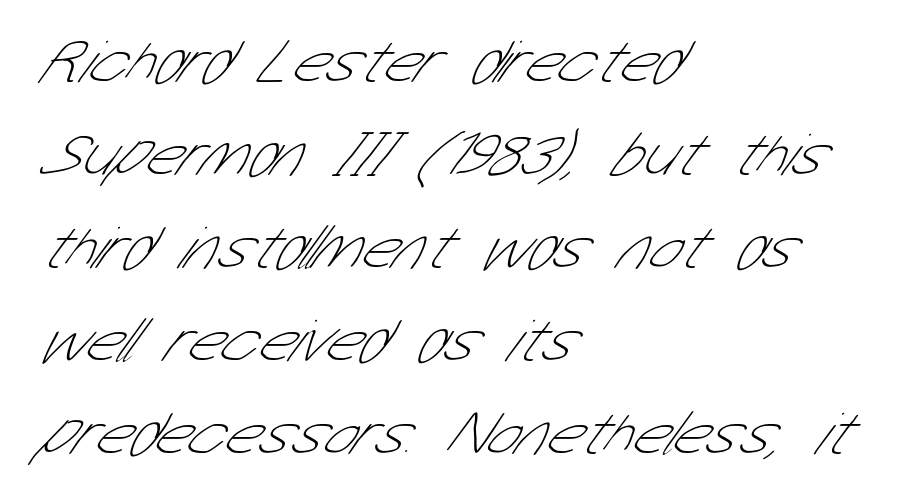
Compared with typical body copy, the letter spacing here is the same. Layout note: lines flush left. A typesetter would label this face a sans. Summary of weight: not heavy and not bold.
